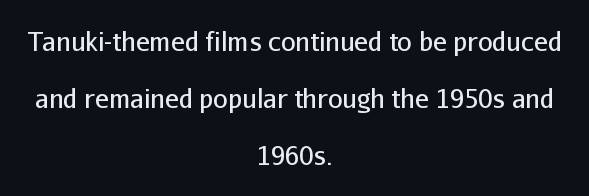
These lines stand farther apart than default settings would place them. The specimen reads as upright at a glance. Nobody touched the tracking dial on this one. A centered setting, common on invitations and titles, is used for this passage.
